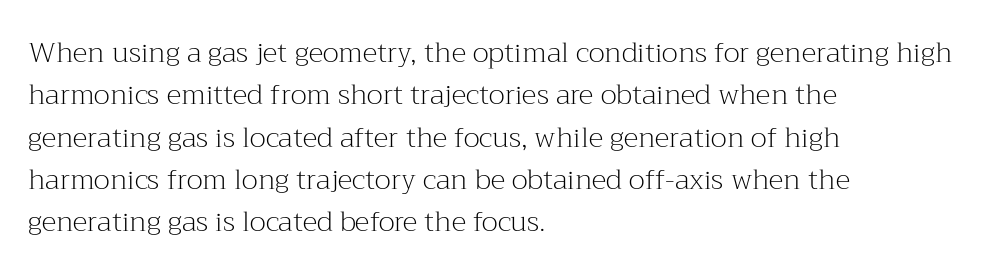
Q: Is the text bold? A: No.
Q: Is the text italic (slanted)? A: No, it is upright.
Q: Is the typeface a serif or a sans-serif typeface? A: Serif.
Q: Is the text underlined? A: No.
Q: How is the paragraph aligned? A: Left-aligned.
Q: Is the spacing between letters normal or unusually wide? A: Normal.
Q: Is the spacing between lines tight, normal or loose? A: Normal.
Q: Width (condensed, normal, or wide)? A: Normal.
Q: Stroke contrast? A: Medium.
Q: x-height? A: Medium.
Q: Monospaced? A: No.
